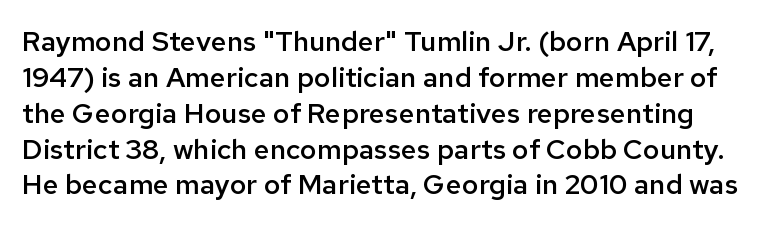
{"serif": "no", "italic": "no", "bold": "semi", "weight": "semibold", "width": "normal", "stroke_contrast": "low", "x_height": "medium", "monospaced": "no", "underline": "no", "line_spacing": "normal", "line_spacing_ratio": 1.28, "letter_spacing": "normal", "letter_spacing_em": 0.0, "glyph_px": 28}
